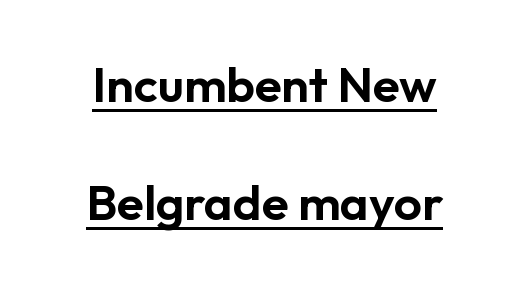
Spacing verdict: proportional, widths tailored to each character. The paragraph has two soft edges and a firm central axis. Style check: upright. The line-height multiplier appears high, well above default. Decoration check: the copy is underlined. The font family rendered here belongs to the sans-serif group.
